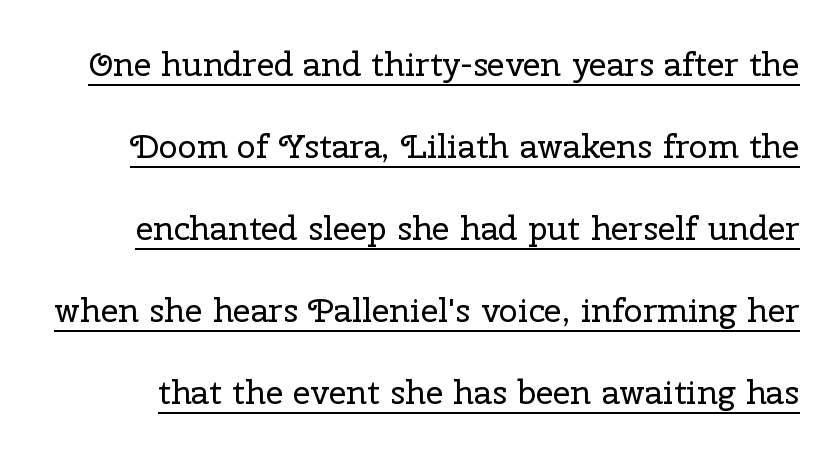
Every word sits above its own underline. Default kerning and tracking; the words read as compact shapes. Designer's note — italics off, roman on. You could not count columns in this text — the font is proportionally spaced.
